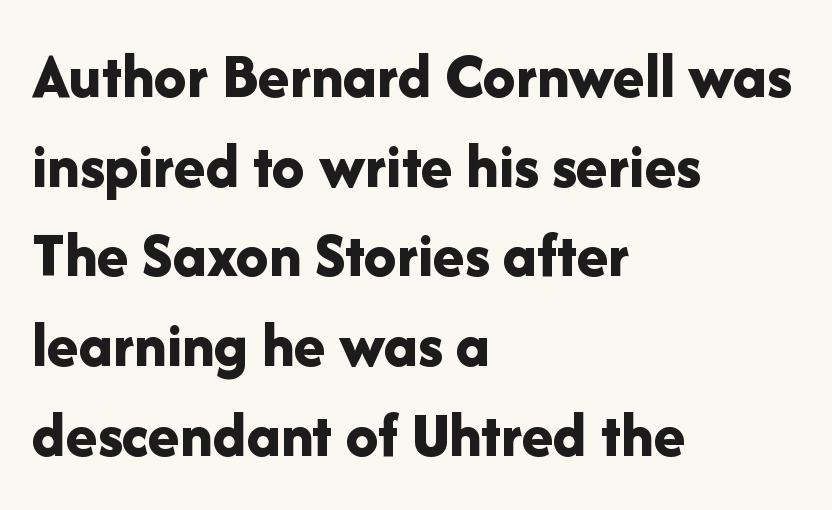
Examine the stroke ends and you'll find no serifs. Compared with a centered layout, this one pins lines to the left instead. A bare baseline throughout the passage. Do the characters align in a grid? No, the font is proportional. Regarding leading, the lines here are spaced in the standard way. A roman cut, with each character standing at attention.
